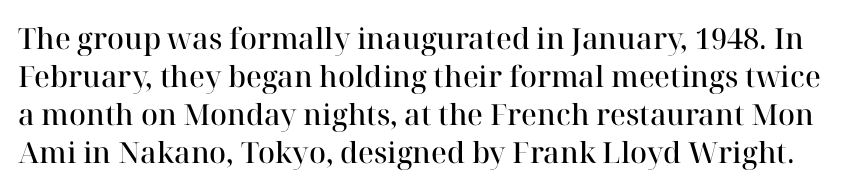
{"serif": "yes", "italic": "no", "bold": "semi", "weight": "semibold", "width": "normal", "stroke_contrast": "high", "x_height": "medium", "monospaced": "no", "underline": "no", "line_spacing": "normal", "line_spacing_ratio": 1.31, "letter_spacing": "normal", "letter_spacing_em": 0.0, "glyph_px": 29}
